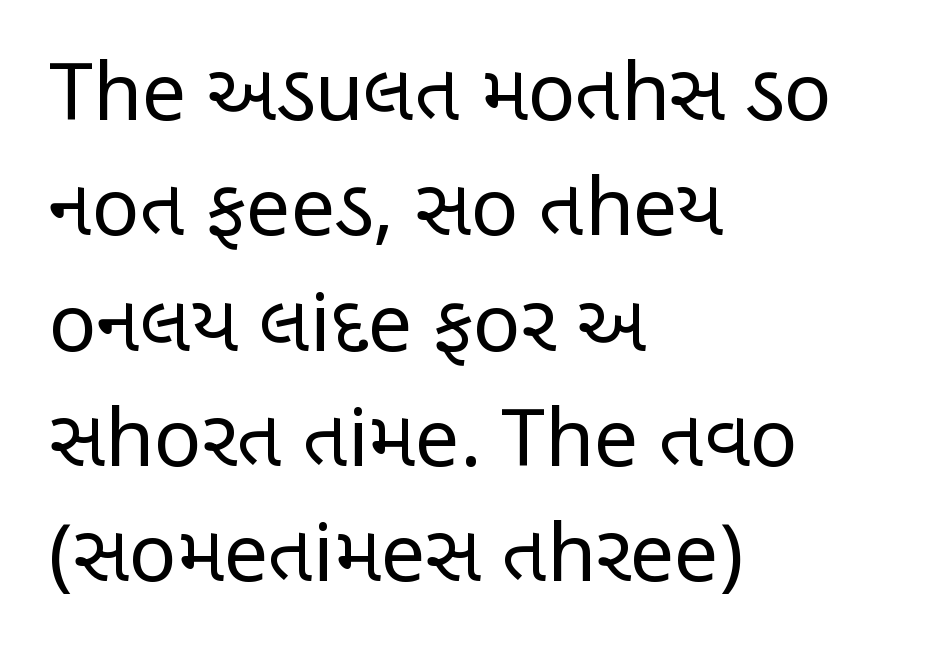
The image shows 79 px regular-weight, condensed sans-serif type, upright; set left-aligned, normal line spacing (1.46x), normal letter spacing, not underlined; low stroke contrast and a large x-height.
